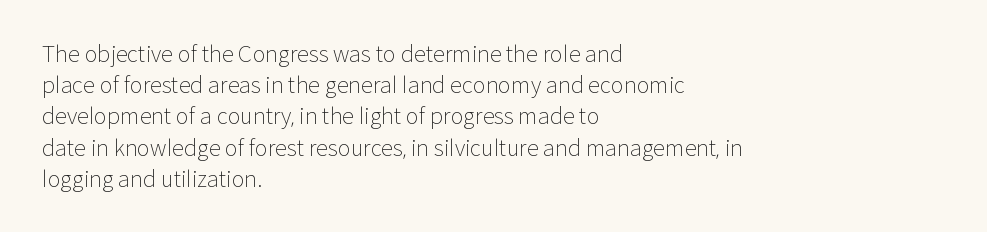
Q: Is the text bold? A: No.
Q: Is the text italic (slanted)? A: No, it is upright.
Q: Is the text underlined? A: No.
Q: How is the paragraph aligned? A: Left-aligned.
Q: Is the spacing between letters normal or unusually wide? A: Normal.
Q: Is the spacing between lines tight, normal or loose? A: Normal.
